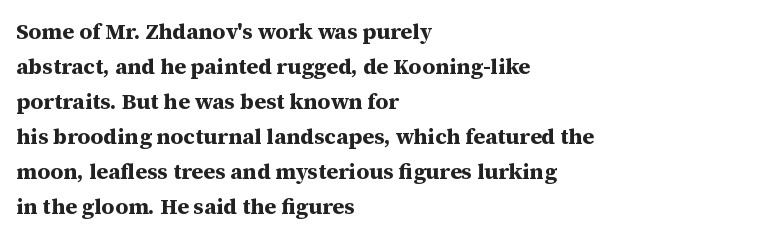
Q: Is the text bold? A: Yes.
Q: Is the text italic (slanted)? A: No, it is upright.
Q: Is the text underlined? A: No.
Q: How is the paragraph aligned? A: Left-aligned.
Q: Is the spacing between letters normal or unusually wide? A: Normal.
Q: Is the spacing between lines tight, normal or loose? A: Normal.
